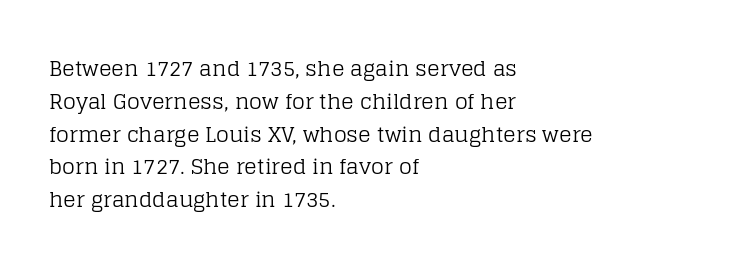
Q: Is the text bold? A: No.
Q: Is the text italic (slanted)? A: No, it is upright.
Q: Is the text underlined? A: No.
Q: How is the paragraph aligned? A: Left-aligned.
Q: Is the spacing between letters normal or unusually wide? A: Normal.
Q: Is the spacing between lines tight, normal or loose? A: Normal.
